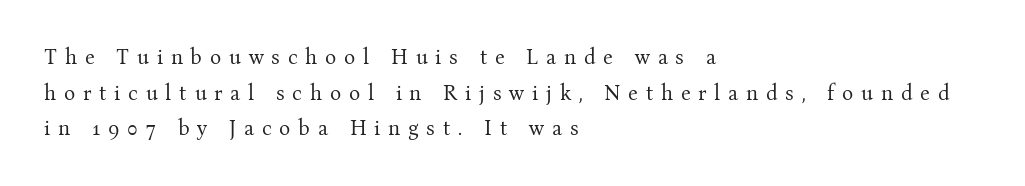
The foot of each line stays bare and open. On a weight scale, this lands at 450 or below. Successive baselines arrive at the customary interval. Tall strokes in this sample are plumb rather than angled.
